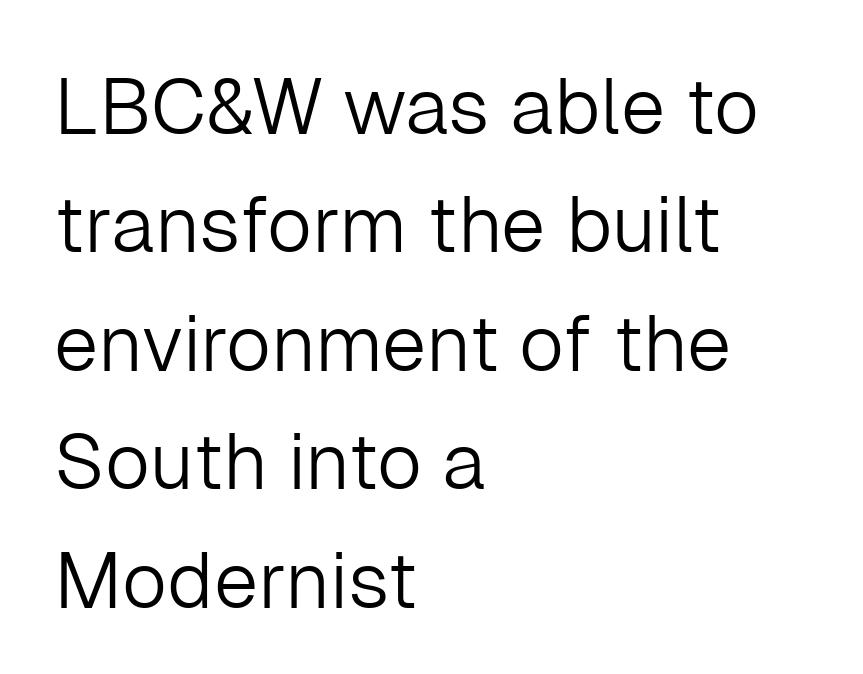
{"serif": "no", "italic": "no", "bold": "no", "weight": "light", "width": "normal", "stroke_contrast": "low", "x_height": "medium", "monospaced": "no", "underline": "no", "align": "left", "line_spacing": "normal", "line_spacing_ratio": 1.5, "letter_spacing": "normal", "letter_spacing_em": 0.0, "glyph_px": 79}
